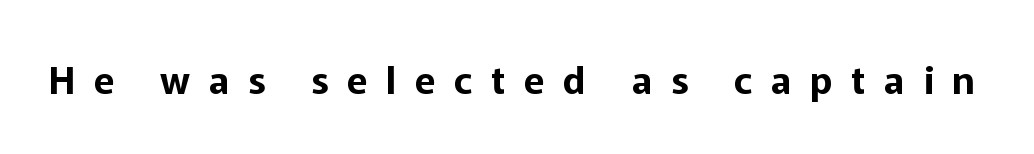
{"serif": "no", "italic": "no", "width": "normal", "stroke_contrast": "low", "x_height": "medium", "monospaced": "no", "underline": "no", "letter_spacing": "wide", "letter_spacing_em": 0.49, "glyph_px": 38}
